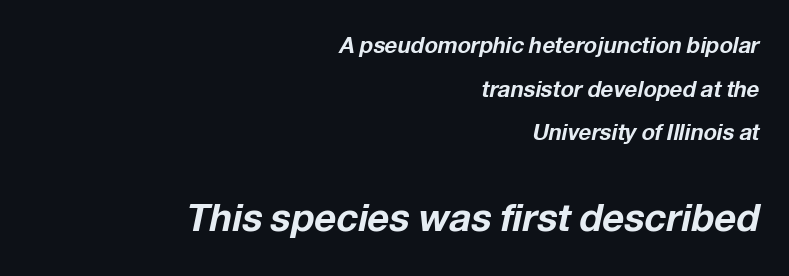
Q: Is the text bold? A: Yes.
Q: Is the text italic (slanted)? A: Yes, it leans right by about 12 degrees.
Q: Is the text underlined? A: No.
Q: How is the paragraph aligned? A: Right-aligned.
Q: Is the spacing between letters normal or unusually wide? A: Normal.
Q: Is the spacing between lines tight, normal or loose? A: Loose.
Q: Which block of text is set in a larger size, the first (top) or the second (bottom)? A: The second (bottom) one.
Q: Width (condensed, normal, or wide)? A: Normal.
Q: Stroke contrast? A: Low.
Q: x-height? A: Medium.
Q: Monospaced? A: No.
